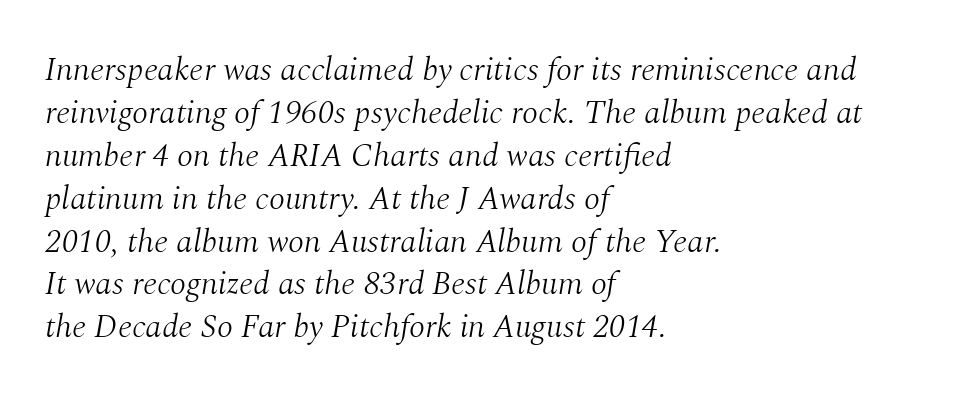
The image shows 33 px light serif type, italic (leaning right); set left-aligned, normal line spacing (1.3x), normal letter spacing, not underlined; medium stroke contrast and a medium x-height.
